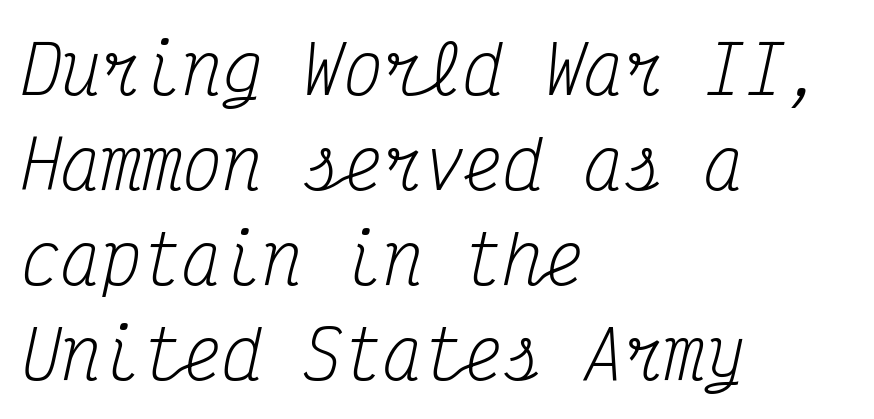
{"serif": "yes", "italic": "yes", "lean": "right", "slant_degrees": 12, "bold": "no", "weight": "regular", "width": "condensed", "stroke_contrast": "medium", "x_height": "medium", "monospaced": "yes", "underline": "no", "align": "left", "line_spacing": "normal", "line_spacing_ratio": 1.42, "letter_spacing": "normal", "letter_spacing_em": 0.0, "glyph_px": 67}
